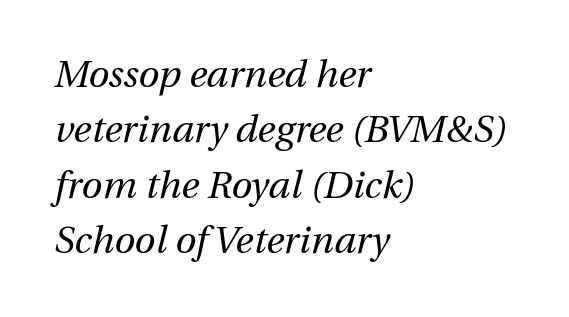
{"italic": "yes", "lean": "right", "slant_degrees": 12, "bold": "no", "weight": "regular", "width": "normal", "stroke_contrast": "medium", "x_height": "medium", "monospaced": "no", "underline": "no", "align": "left", "line_spacing": "normal", "line_spacing_ratio": 1.46, "letter_spacing": "normal", "letter_spacing_em": 0.0, "glyph_px": 38}
